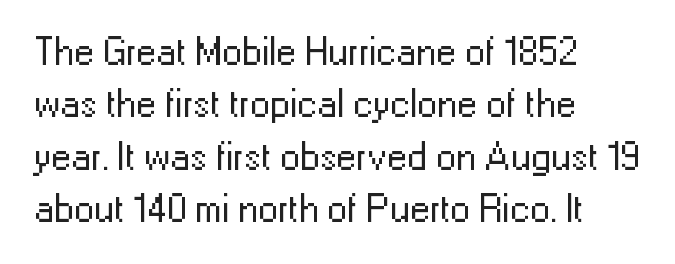
The image shows 40 px regular-weight sans-serif type, upright; set left-aligned, normal line spacing (1.31x), normal letter spacing, not underlined; low stroke contrast and a medium x-height.
